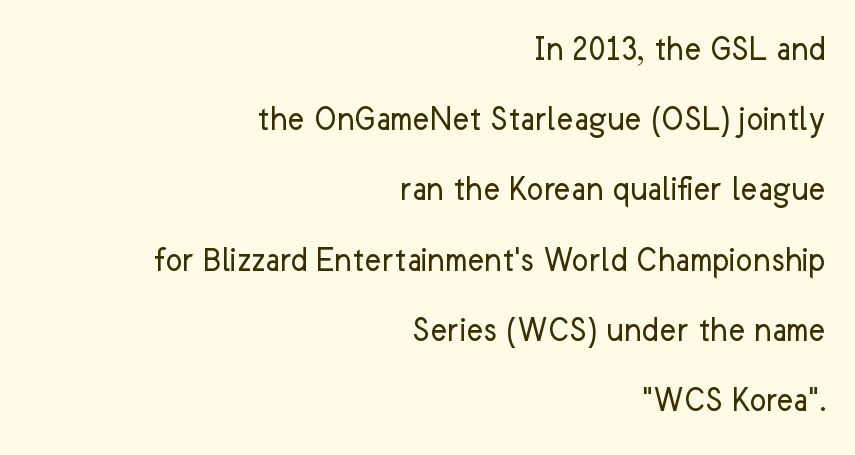
{"serif": "no", "italic": "no", "bold": "no", "weight": "regular", "width": "normal", "stroke_contrast": "low", "x_height": "medium", "monospaced": "no", "underline": "no", "align": "right", "line_spacing": "loose", "line_spacing_ratio": 1.95, "letter_spacing": "normal", "letter_spacing_em": 0.0, "glyph_px": 36}
